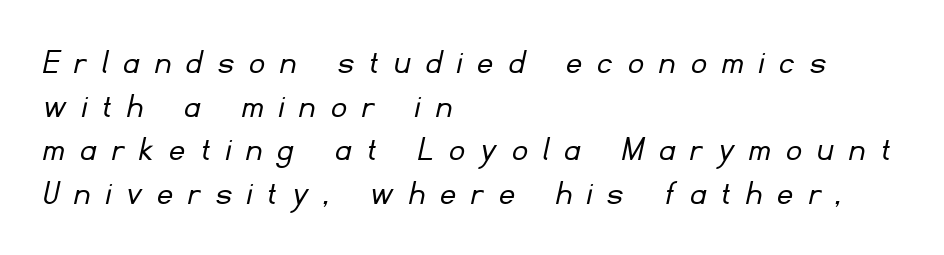
Note the varied advance widths — an 'i' is clearly narrower than an 'm'. Stroke thickness stays within the range of a standard reading face or lighter. Compared with typical body copy, the letter spacing here is much looser. Nothing sits at the stroke ends, so this counts as sans-serif.
